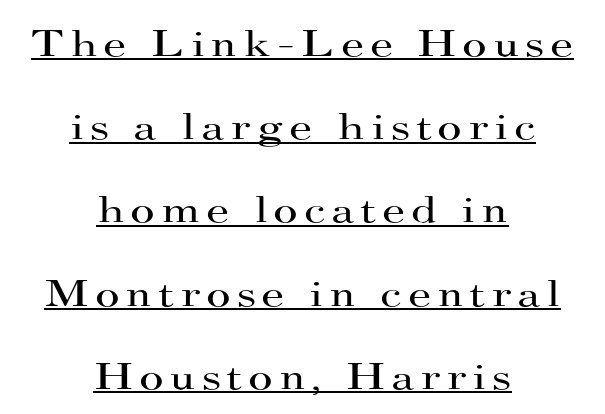
{"serif": "yes", "italic": "no", "bold": "no", "weight": "regular", "width": "wide", "stroke_contrast": "high", "x_height": "small", "monospaced": "no", "underline": "yes", "align": "center", "line_spacing": "loose", "line_spacing_ratio": 2.19, "glyph_px": 38}
